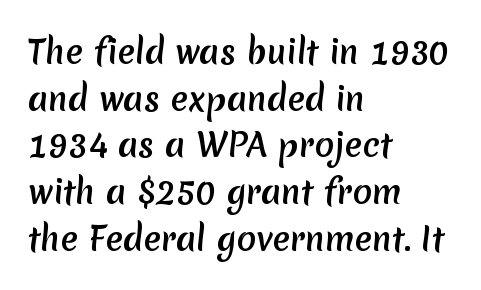
Clear beneath every line of the passage. Left-aligned paragraph, ragged on the right. The letters advance in unequal steps, a hallmark of proportional type. Letter spacing: default. Serifs: no, the terminals of the letterforms are clean. Notice how descenders clear the ascenders below comfortably — that's standard leading.
